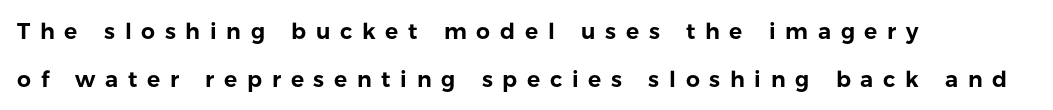
Q: Is the text italic (slanted)? A: No, it is upright.
Q: Is the text underlined? A: No.
Q: How is the paragraph aligned? A: Left-aligned.
Q: Is the spacing between letters normal or unusually wide? A: Unusually wide.
Q: Is the spacing between lines tight, normal or loose? A: Loose.
